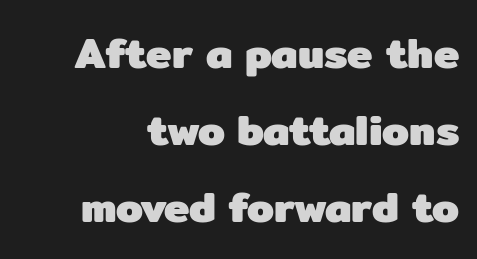
Q: Is the text bold? A: Yes.
Q: Is the text italic (slanted)? A: No, it is upright.
Q: Is the typeface a serif or a sans-serif typeface? A: Sans-serif.
Q: Is the text underlined? A: No.
Q: Is the spacing between letters normal or unusually wide? A: Normal.
Q: Width (condensed, normal, or wide)? A: Normal.
Q: Stroke contrast? A: Low.
Q: x-height? A: Medium.
Q: Monospaced? A: No.
